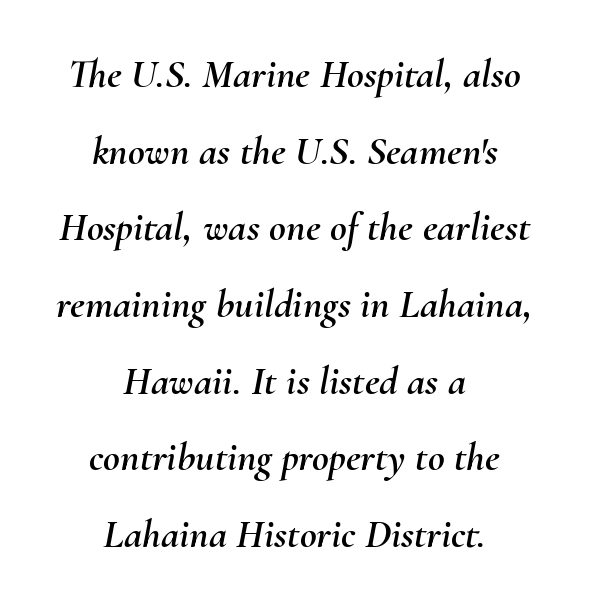
Visually the block forms a symmetrical silhouette, jagged on both flanks. A clean baseline with only descenders dipping below it. Here the designer chose a conventional face with non-uniform glyph widths. Compared with typical body copy, the letter spacing here is the same.
